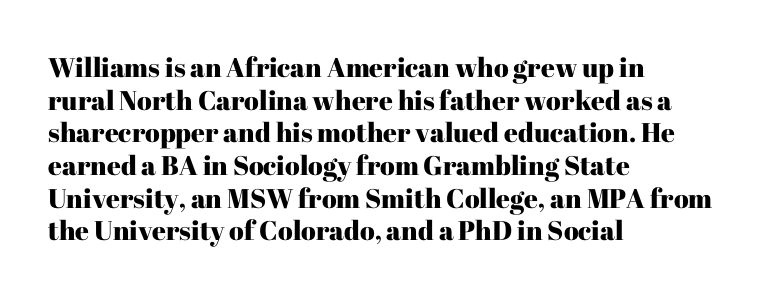
The image shows 27 px text type, upright; set left-aligned, line spacing 1.21x, normal letter spacing, not underlined.
